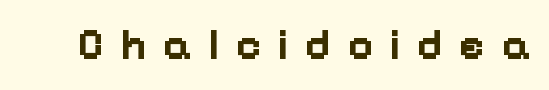
{"serif": "no", "italic": "no", "bold": "yes", "weight": "bold", "width": "normal", "stroke_contrast": "low", "x_height": "medium", "monospaced": "no", "underline": "no", "letter_spacing": "wide", "letter_spacing_em": 0.36, "glyph_px": 44}
